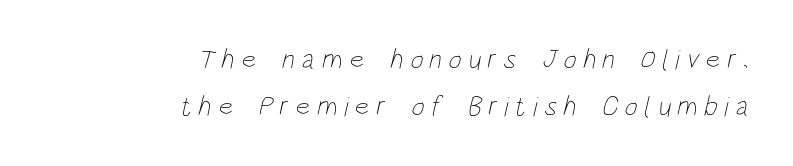
Q: Is the text bold? A: No.
Q: Is the text underlined? A: No.
Q: How is the paragraph aligned? A: Right-aligned.
Q: Is the spacing between letters normal or unusually wide? A: Unusually wide.
Q: Is the spacing between lines tight, normal or loose? A: Normal.
Q: Width (condensed, normal, or wide)? A: Condensed.
Q: Stroke contrast? A: Low.
Q: x-height? A: Large.
Q: Monospaced? A: No.
